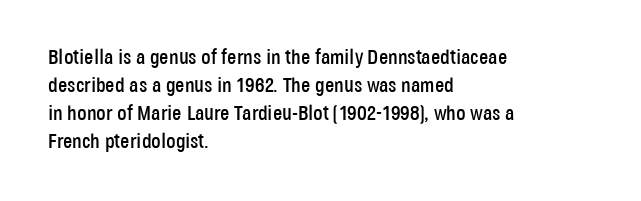
{"italic": "no", "underline": "no", "align": "left", "line_spacing": "normal", "line_spacing_ratio": 1.34, "letter_spacing": "normal", "letter_spacing_em": 0.0, "glyph_px": 21}
